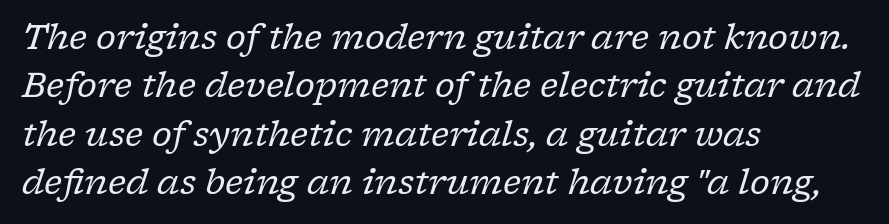
{"serif": "yes", "italic": "yes", "lean": "right", "slant_degrees": 17, "bold": "no", "weight": "regular", "width": "normal", "stroke_contrast": "low", "x_height": "medium", "monospaced": "no", "underline": "no", "align": "left", "line_spacing": "normal", "line_spacing_ratio": 1.42, "letter_spacing": "normal", "letter_spacing_em": 0.0, "glyph_px": 34}
